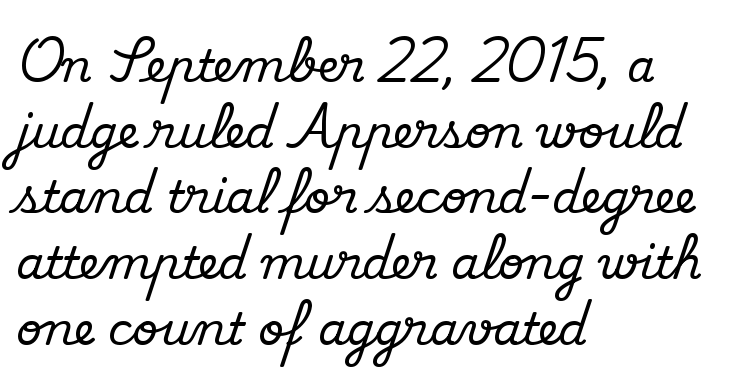
{"serif": "yes", "width": "normal", "stroke_contrast": "medium", "x_height": "small", "monospaced": "no", "underline": "no", "align": "left", "line_spacing": "normal", "line_spacing_ratio": 1.46, "letter_spacing": "normal", "letter_spacing_em": 0.0, "glyph_px": 45}
